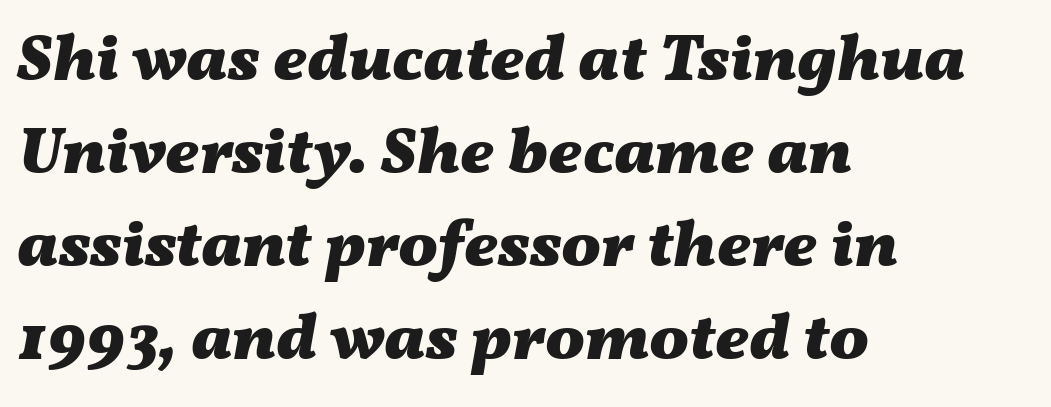
The image shows 66 px heavy, wide type, italic (leaning right); set left-aligned, normal line spacing (1.41x), normal letter spacing, not underlined; medium stroke contrast and a medium x-height.
